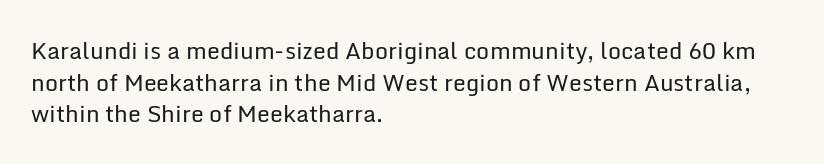
The image shows 23 px text type, upright; set left-aligned, normal line spacing (1.37x), normal letter spacing, not underlined.
